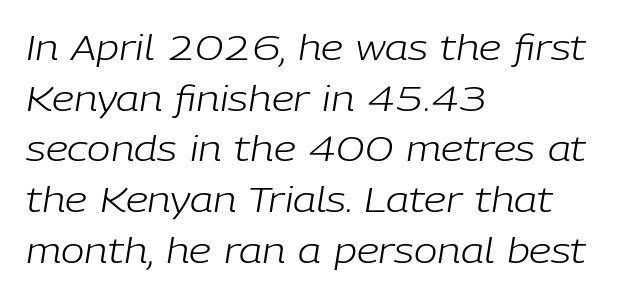
Q: Is the text bold? A: No.
Q: Is the text italic (slanted)? A: Yes, it leans right by about 9 degrees.
Q: Is the text underlined? A: No.
Q: How is the paragraph aligned? A: Left-aligned.
Q: Is the spacing between letters normal or unusually wide? A: Normal.
Q: Is the spacing between lines tight, normal or loose? A: Normal.
Q: Width (condensed, normal, or wide)? A: Normal.
Q: Stroke contrast? A: Low.
Q: x-height? A: Medium.
Q: Monospaced? A: No.
